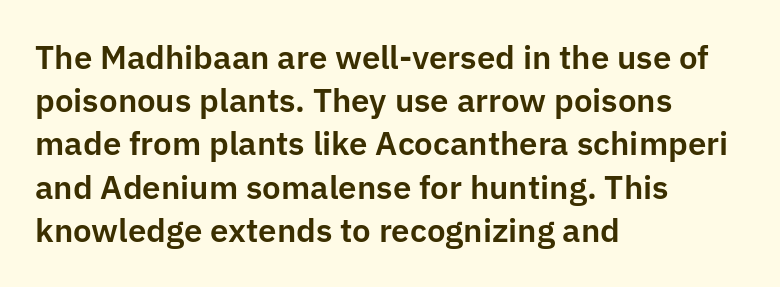
{"serif": "no", "italic": "no", "width": "normal", "stroke_contrast": "low", "x_height": "medium", "monospaced": "no", "underline": "no", "align": "left", "line_spacing": "normal", "line_spacing_ratio": 1.31, "letter_spacing": "normal", "letter_spacing_em": 0.0, "glyph_px": 33}
